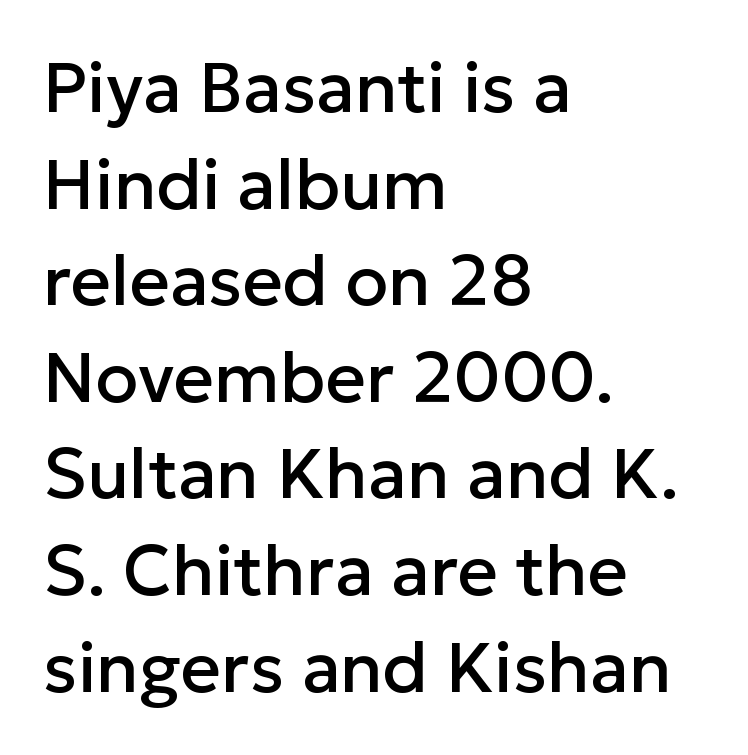
{"serif": "no", "italic": "no", "width": "normal", "stroke_contrast": "low", "x_height": "medium", "monospaced": "no", "underline": "no", "align": "left", "line_spacing": "normal", "line_spacing_ratio": 1.38, "letter_spacing": "normal", "letter_spacing_em": 0.0, "glyph_px": 70}
